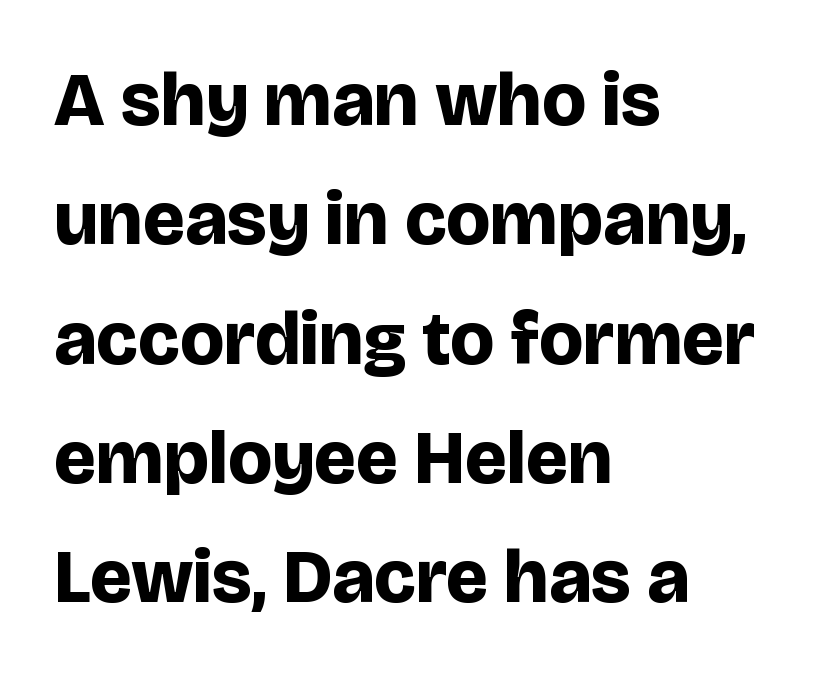
{"serif": "no", "italic": "no", "bold": "yes", "weight": "bold", "width": "normal", "stroke_contrast": "low", "x_height": "large", "monospaced": "no", "underline": "no", "align": "left", "line_spacing": "normal", "line_spacing_ratio": 1.57, "letter_spacing": "normal", "letter_spacing_em": 0.0, "glyph_px": 76}
